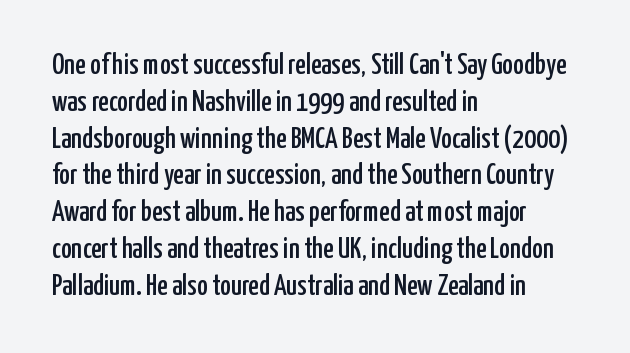
Observe the ordinary spacing: letters are neighbours, not strangers. Note: no serifs on the glyphs. Do the characters align in a grid? No, the font is proportional. Clear beneath every line of the passage. The lettering stays uniformly vertical, giving the passage a roman look. A classic flush-left, rag-right setting is used for this passage.
